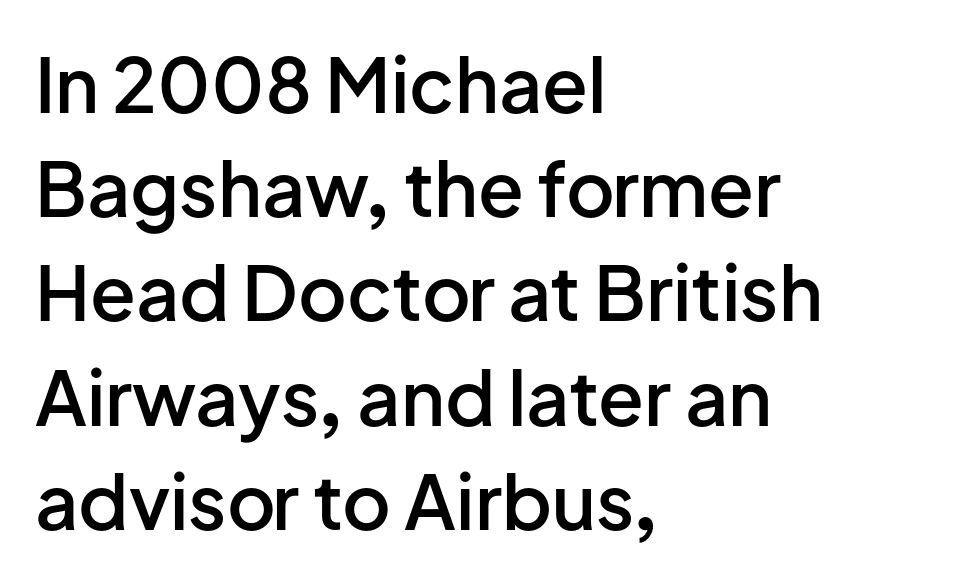
{"serif": "no", "italic": "no", "bold": "semi", "weight": "semibold", "width": "normal", "stroke_contrast": "low", "x_height": "medium", "monospaced": "no", "underline": "no", "align": "left", "line_spacing": "normal", "line_spacing_ratio": 1.39, "letter_spacing": "normal", "letter_spacing_em": 0.0, "glyph_px": 75}
